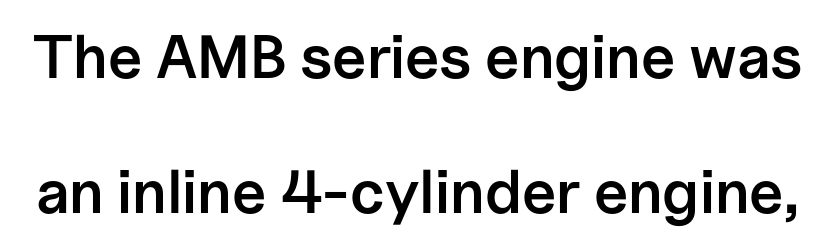
Q: Is the text bold? A: Semi-bold.
Q: Is the text italic (slanted)? A: No, it is upright.
Q: Is the typeface a serif or a sans-serif typeface? A: Sans-serif.
Q: Is the text underlined? A: No.
Q: Is the spacing between letters normal or unusually wide? A: Normal.
Q: Is the spacing between lines tight, normal or loose? A: Loose.
Q: Width (condensed, normal, or wide)? A: Normal.
Q: Stroke contrast? A: Low.
Q: x-height? A: Medium.
Q: Monospaced? A: No.
